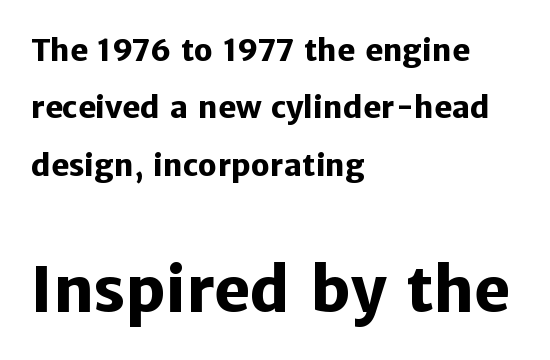
{"serif": "no", "italic": "no", "bold": "yes", "weight": "heavy", "width": "normal", "stroke_contrast": "low", "x_height": "medium", "monospaced": "no", "underline": "no", "align": "left", "line_spacing": "loose", "line_spacing_ratio": 1.91, "letter_spacing": "normal", "letter_spacing_em": 0.0, "larger_block": "second", "size_ratio": 2.03, "glyph_px": 61}
